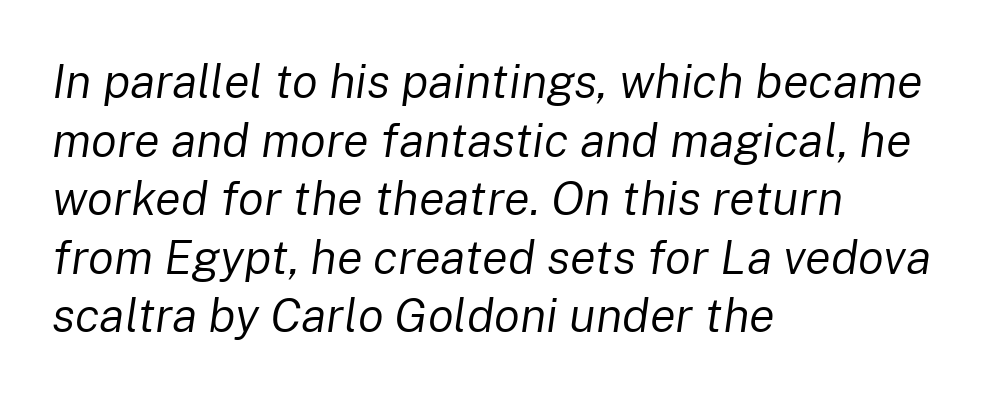
In terms of posture, this sample is oblique. The space beneath each line is pristine and unruled. The rag falls on the right side of this text block. No extra tracking has been applied to these lines. The rendering uses natural spacing where letterforms have individual widths. No extra ink here — the face is not bold.
